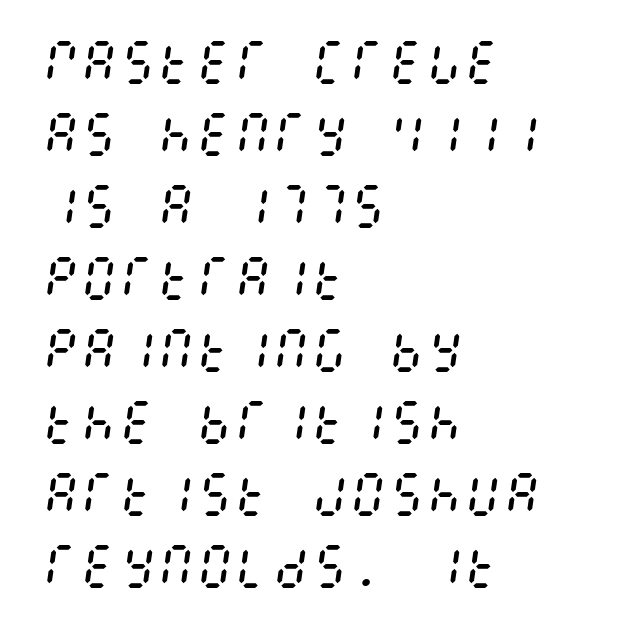
The characters are drawn with everyday or finer stroke widths. No extra tracking has been applied to these lines. The block of text has a typical density, with ordinary space between rows. An italicized treatment has been applied to the whole sample. Rule under the text: the space is simply empty. Where is the straight margin? On the left.
